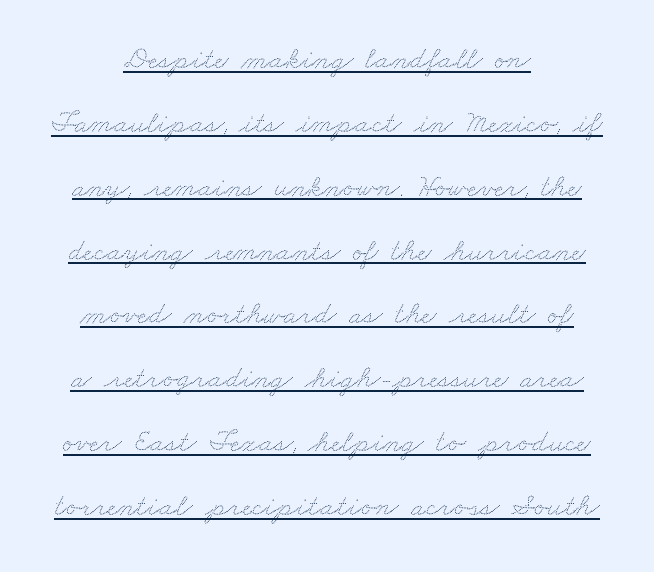
Q: Is the text underlined? A: Yes.
Q: Is the spacing between letters normal or unusually wide? A: Normal.
Q: Is the spacing between lines tight, normal or loose? A: Loose.
Q: Width (condensed, normal, or wide)? A: Wide.
Q: Stroke contrast? A: Low.
Q: x-height? A: Small.
Q: Monospaced? A: No.
